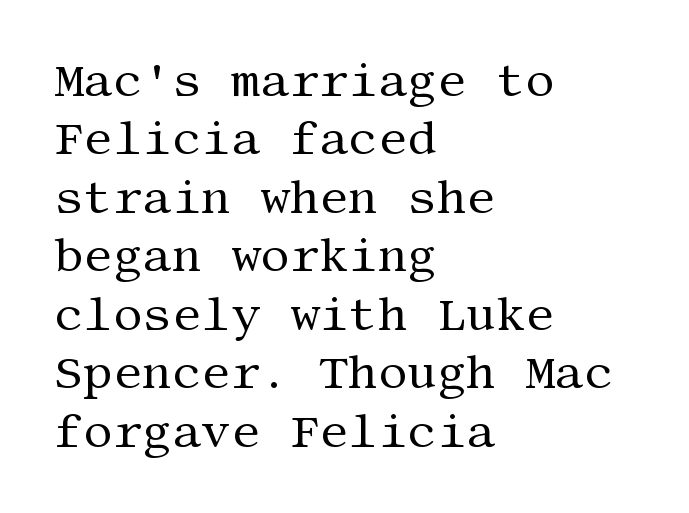
The image shows 46 px regular-weight serif type, upright; set left-aligned, normal line spacing (1.27x), normal letter spacing, not underlined; medium stroke contrast and a large x-height.
